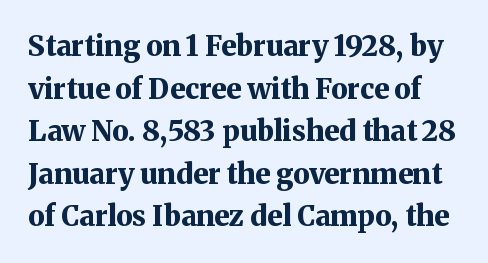
Q: Is the text bold? A: Yes.
Q: Is the text italic (slanted)? A: No, it is upright.
Q: Is the typeface a serif or a sans-serif typeface? A: Serif.
Q: Is the text underlined? A: No.
Q: Is the spacing between letters normal or unusually wide? A: Normal.
Q: Is the spacing between lines tight, normal or loose? A: Normal.
Q: Width (condensed, normal, or wide)? A: Normal.
Q: Stroke contrast? A: Medium.
Q: x-height? A: Medium.
Q: Monospaced? A: No.
